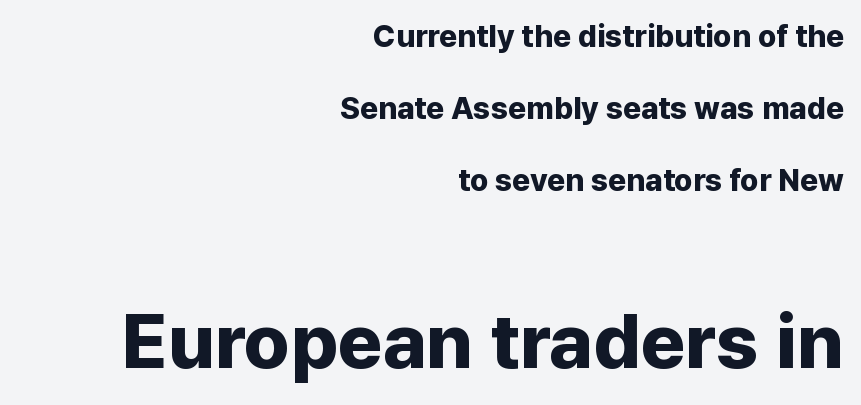
The zone under the glyphs is completely vacant. Regarding leading, the lines here are spaced well apart. Upright lettering throughout. Strong, thick strokes mark this as bold type. The paragraph shown leans on its right margin.
